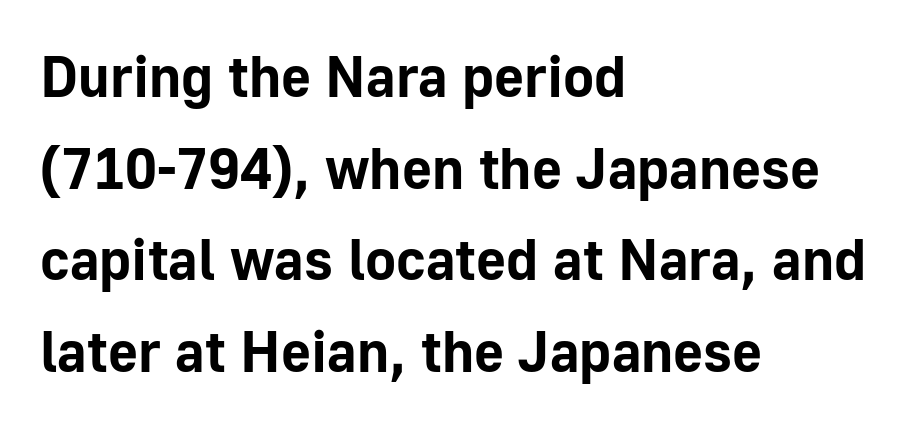
Q: Is the text bold? A: Yes.
Q: Is the text italic (slanted)? A: No, it is upright.
Q: Is the typeface a serif or a sans-serif typeface? A: Sans-serif.
Q: Is the text underlined? A: No.
Q: How is the paragraph aligned? A: Left-aligned.
Q: Is the spacing between letters normal or unusually wide? A: Normal.
Q: Is the spacing between lines tight, normal or loose? A: Normal.
Q: Width (condensed, normal, or wide)? A: Normal.
Q: Stroke contrast? A: Low.
Q: x-height? A: Medium.
Q: Monospaced? A: No.
